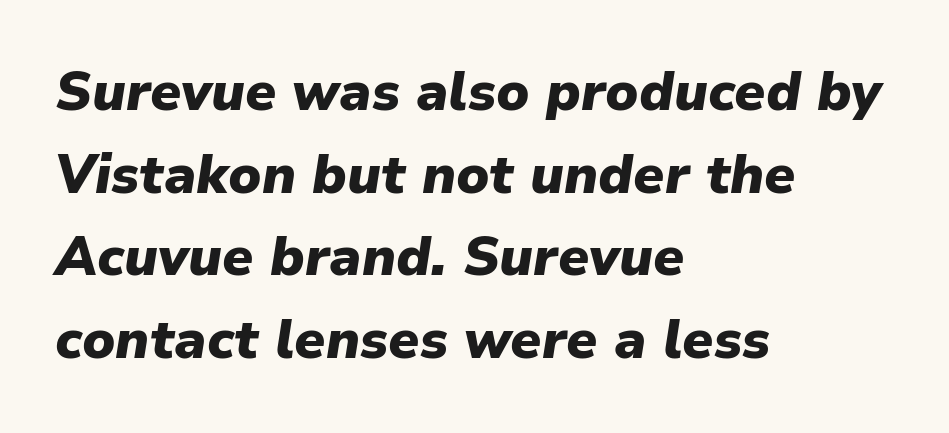
Q: Is the text bold? A: Yes.
Q: Is the text italic (slanted)? A: Yes, it leans right by about 9 degrees.
Q: Is the text underlined? A: No.
Q: How is the paragraph aligned? A: Left-aligned.
Q: Is the spacing between letters normal or unusually wide? A: Normal.
Q: Is the spacing between lines tight, normal or loose? A: Normal.
Q: Width (condensed, normal, or wide)? A: Normal.
Q: Stroke contrast? A: Low.
Q: x-height? A: Medium.
Q: Monospaced? A: No.
